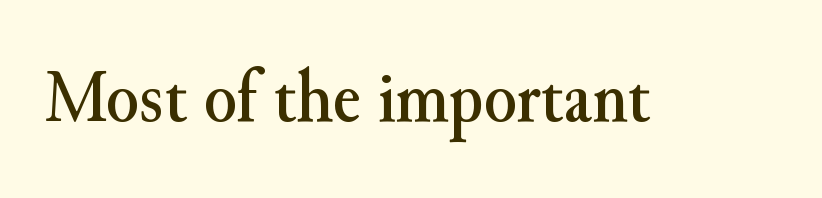
Look at the bottom of the vertical strokes: they flare into serifs here. Varying glyph widths throughout — classic text-font behaviour. The lettering holds an erect, upright posture throughout. In terms of letterspacing, this is plain default setting.
